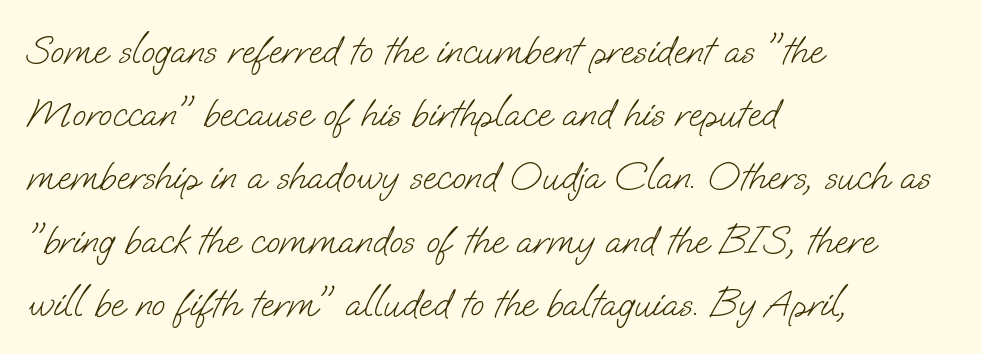
Q: Is the text bold? A: No.
Q: Is the typeface a serif or a sans-serif typeface? A: Sans-serif.
Q: Is the text underlined? A: No.
Q: How is the paragraph aligned? A: Left-aligned.
Q: Is the spacing between letters normal or unusually wide? A: Normal.
Q: Is the spacing between lines tight, normal or loose? A: Normal.
Q: Width (condensed, normal, or wide)? A: Normal.
Q: Stroke contrast? A: Low.
Q: x-height? A: Small.
Q: Monospaced? A: No.
